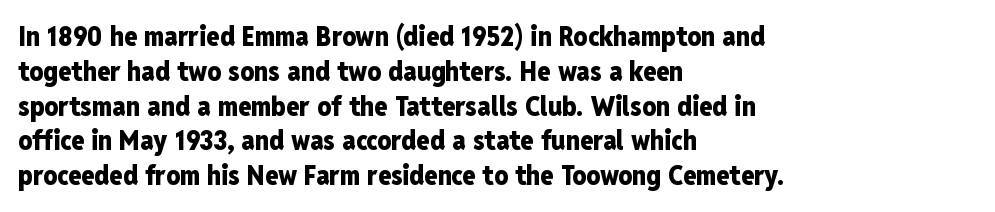
The words here are not underlined. Style check: upright. Typesetter's note: full bold, strokes at maximum text heaviness. Left-aligned paragraph, ragged on the right. One glance says typical: line gaps are just what's usual. Look at the tracking — it's just the regular setting, nothing added.
